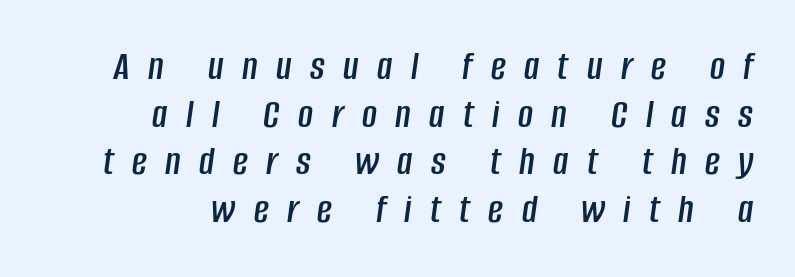
Rule under the text: the space is simply empty. How are the letters spaced? Widely, with obvious added tracking. The typesetter chose a ragged-left arrangement here. Note the varied advance widths — an 'i' is clearly narrower than an 'm'.
